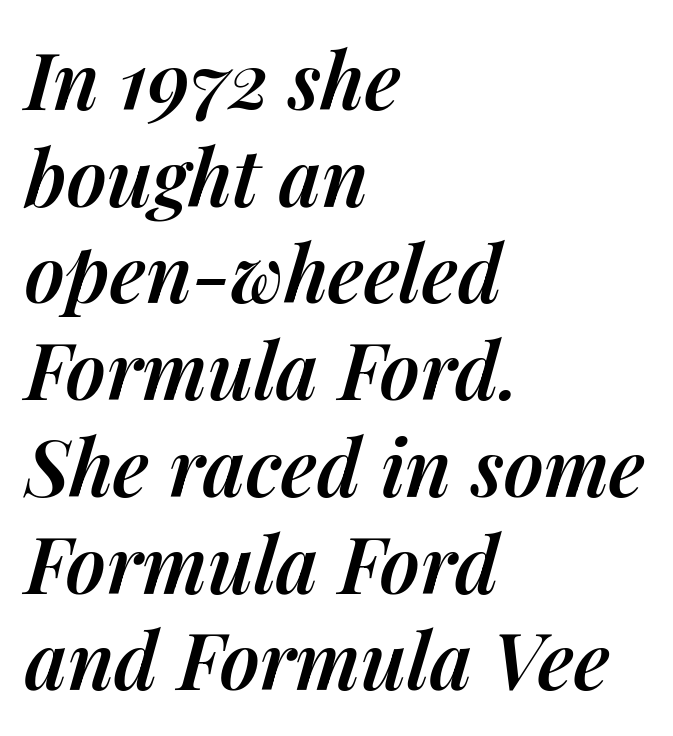
{"italic": "yes", "lean": "right", "slant_degrees": 14, "bold": "semi", "weight": "semibold", "width": "normal", "stroke_contrast": "medium", "x_height": "medium", "monospaced": "no", "underline": "no", "align": "left", "line_spacing_ratio": 1.24, "letter_spacing": "normal", "letter_spacing_em": 0.0, "glyph_px": 78}
